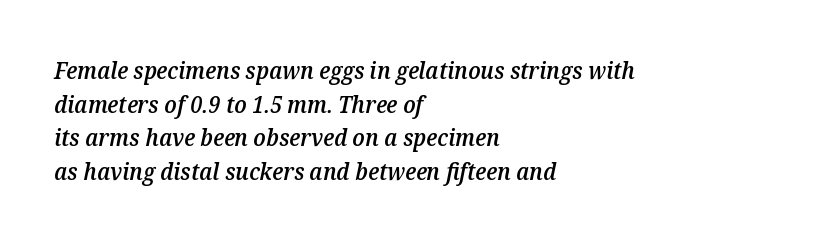
{"italic": "yes", "lean": "right", "slant_degrees": 12, "bold": "semi", "underline": "no", "align": "left", "line_spacing": "normal", "line_spacing_ratio": 1.46, "letter_spacing": "normal", "letter_spacing_em": 0.0, "glyph_px": 23}
